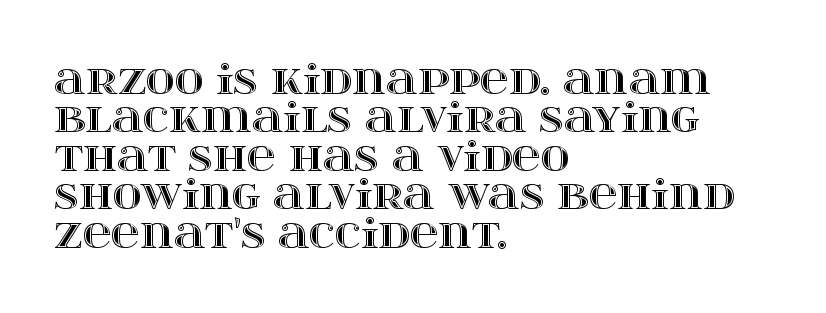
The image shows 40 px wide type, upright; set left-aligned, tight line spacing (0.96x), normal letter spacing, not underlined; a large x-height.
